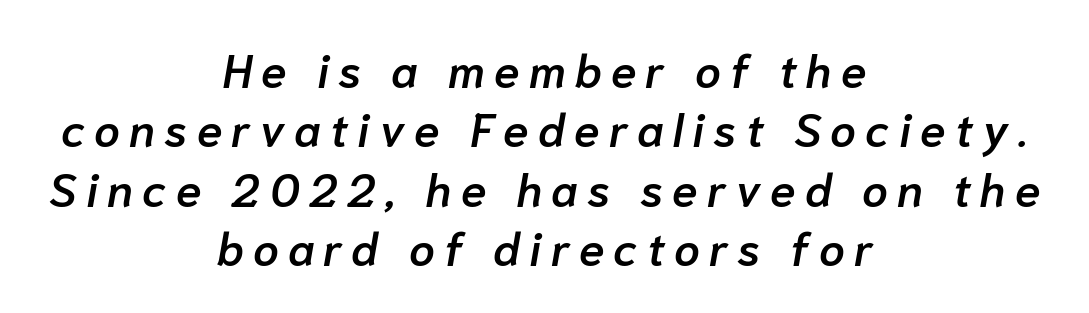
{"italic": "yes", "lean": "right", "slant_degrees": 10, "bold": "semi", "weight": "semibold", "width": "normal", "stroke_contrast": "low", "x_height": "medium", "monospaced": "no", "underline": "no", "align": "center", "line_spacing": "normal", "line_spacing_ratio": 1.29, "letter_spacing": "wide", "letter_spacing_em": 0.2, "glyph_px": 46}
